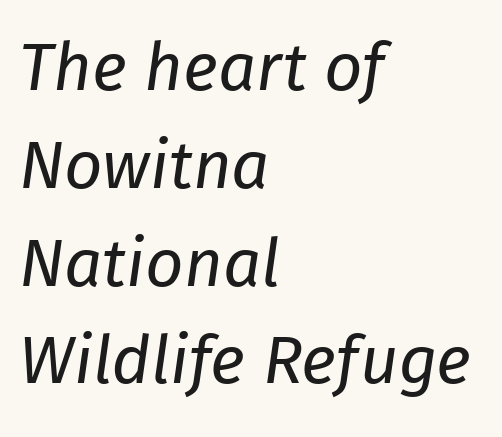
The rendering uses natural spacing where letterforms have individual widths. Evenly set lines give the paragraph a standard silhouette. Layout note: lines flush left. The weight would be labelled regular, book, light, or lighter still.
